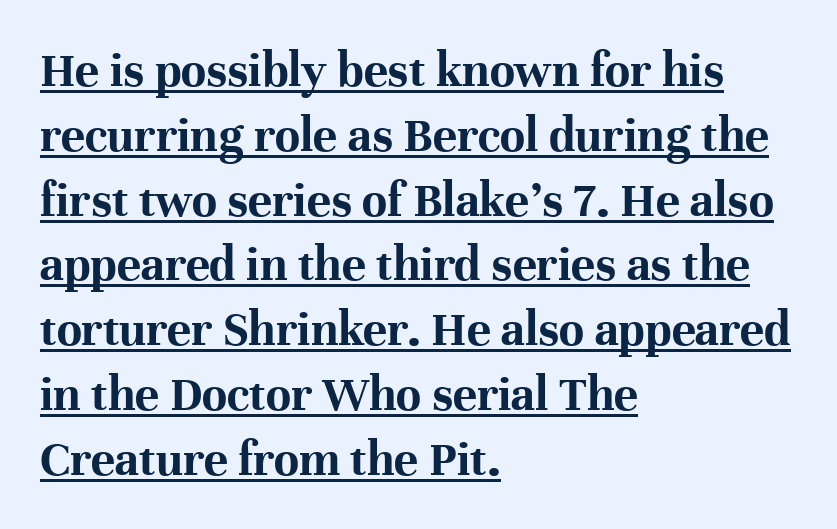
The passage shown has conventional tracking throughout. Think of a printed novel: that variable character pitch is what you see here. Quick note: not italic, upright. Bold? Absolutely — the strokes are thick and heavy. The space between consecutive lines is moderate.
